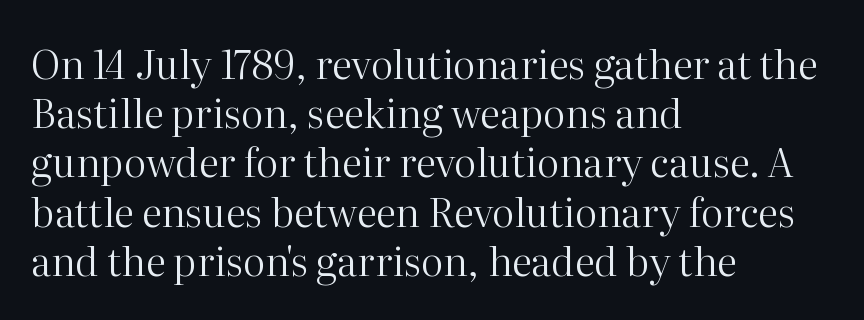
The image shows 40 px regular-weight serif type, upright; set left-aligned, line spacing 1.23x, normal letter spacing, not underlined; high stroke contrast and a medium x-height.
